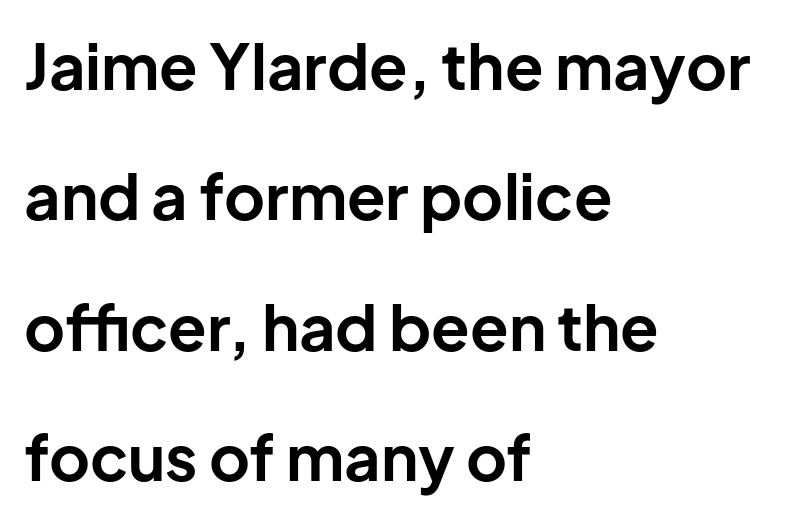
Q: Is the text bold? A: Yes.
Q: Is the text italic (slanted)? A: No, it is upright.
Q: Is the typeface a serif or a sans-serif typeface? A: Sans-serif.
Q: Is the text underlined? A: No.
Q: How is the paragraph aligned? A: Left-aligned.
Q: Is the spacing between letters normal or unusually wide? A: Normal.
Q: Is the spacing between lines tight, normal or loose? A: Loose.
Q: Width (condensed, normal, or wide)? A: Normal.
Q: Stroke contrast? A: Low.
Q: x-height? A: Medium.
Q: Monospaced? A: No.
